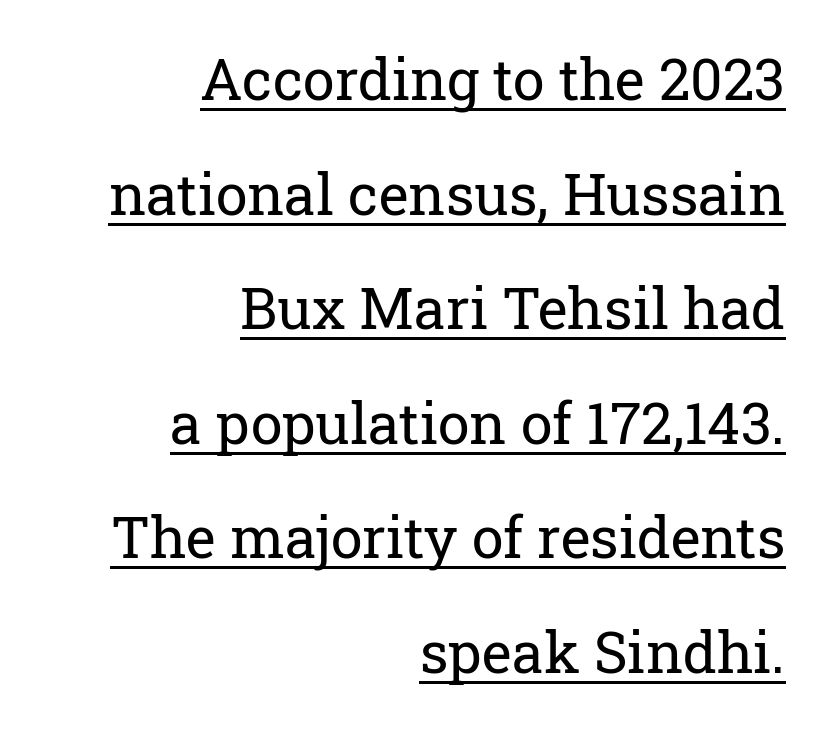
The axis of the letterforms is exactly vertical. A student would call this right alignment; a typographer would say flush right, rag left. A great deal of white space separates one row of letters from the next. Spacing verdict: proportional, widths tailored to each character. In terms of letterform style, serifs are clearly present.
